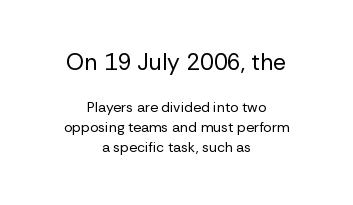
{"italic": "no", "bold": "no", "underline": "no", "align": "center", "line_spacing": "normal", "line_spacing_ratio": 1.43, "letter_spacing": "normal", "letter_spacing_em": 0.0, "larger_block": "first", "size_ratio": 1.64, "glyph_px": 23}
